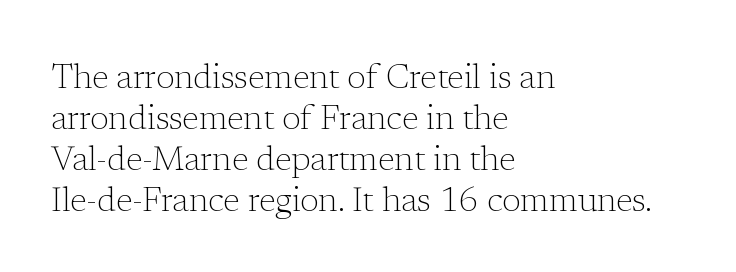
The image shows 34 px light serif type, upright; set left-aligned, line spacing 1.21x, normal letter spacing, not underlined; low stroke contrast and a medium x-height.
